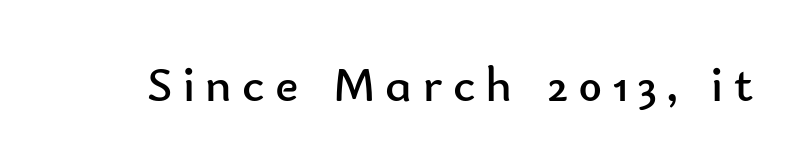
Q: Is the text bold? A: No.
Q: Is the text italic (slanted)? A: No, it is upright.
Q: Is the typeface a serif or a sans-serif typeface? A: Sans-serif.
Q: Is the text underlined? A: No.
Q: Is the spacing between letters normal or unusually wide? A: Unusually wide.
Q: Width (condensed, normal, or wide)? A: Normal.
Q: Stroke contrast? A: Low.
Q: x-height? A: Small.
Q: Monospaced? A: No.
